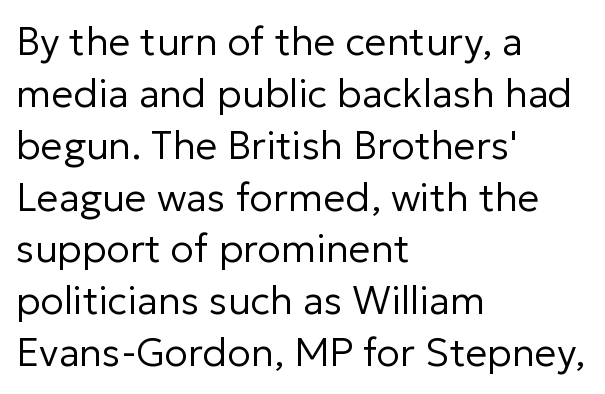
Q: Is the text bold? A: No.
Q: Is the text italic (slanted)? A: No, it is upright.
Q: Is the typeface a serif or a sans-serif typeface? A: Sans-serif.
Q: Is the text underlined? A: No.
Q: How is the paragraph aligned? A: Left-aligned.
Q: Is the spacing between letters normal or unusually wide? A: Normal.
Q: Is the spacing between lines tight, normal or loose? A: Normal.
Q: Width (condensed, normal, or wide)? A: Normal.
Q: Stroke contrast? A: Low.
Q: x-height? A: Medium.
Q: Monospaced? A: No.
